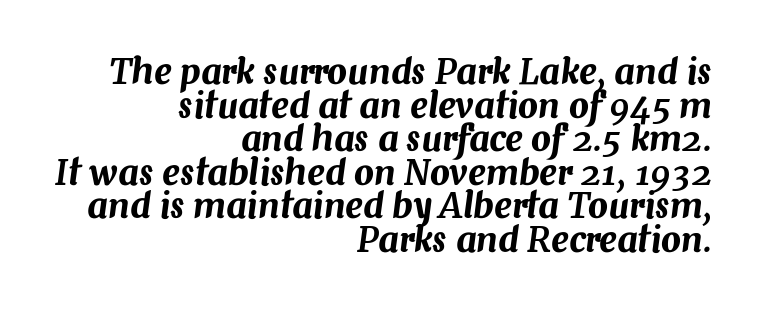
Q: Is the text italic (slanted)? A: Yes, it leans right by about 7 degrees.
Q: Is the text underlined? A: No.
Q: How is the paragraph aligned? A: Right-aligned.
Q: Is the spacing between letters normal or unusually wide? A: Normal.
Q: Is the spacing between lines tight, normal or loose? A: Tight.
Q: Width (condensed, normal, or wide)? A: Normal.
Q: Stroke contrast? A: Medium.
Q: x-height? A: Medium.
Q: Monospaced? A: No.
